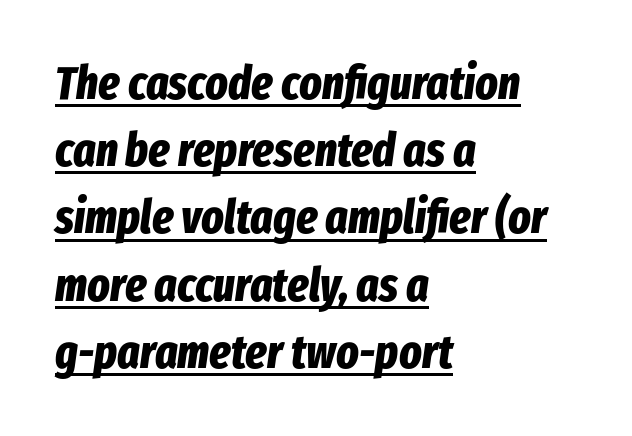
{"italic": "yes", "lean": "right", "slant_degrees": 8, "bold": "yes", "weight": "bold", "width": "condensed", "stroke_contrast": "low", "x_height": "medium", "monospaced": "no", "underline": "yes", "align": "left", "line_spacing": "normal", "line_spacing_ratio": 1.43, "letter_spacing": "normal", "letter_spacing_em": 0.0, "glyph_px": 47}
